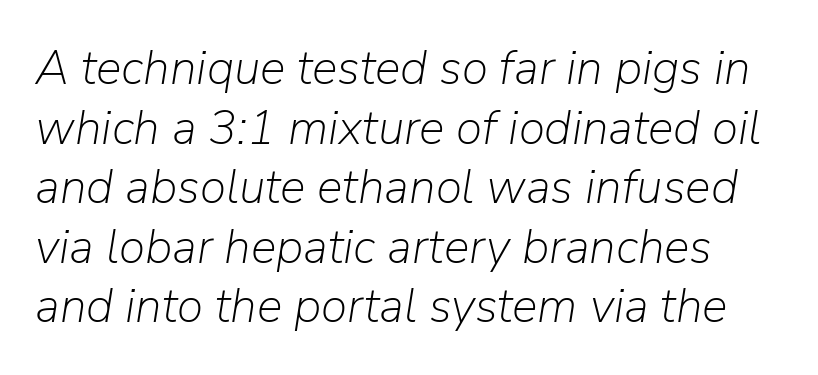
Stroke mass is kept to a normal reading level or below. A typesetter would call this proportional, since set widths differ per character. Look at the tracking — it's just the regular setting, nothing added. The strip under each line holds only bare page.
